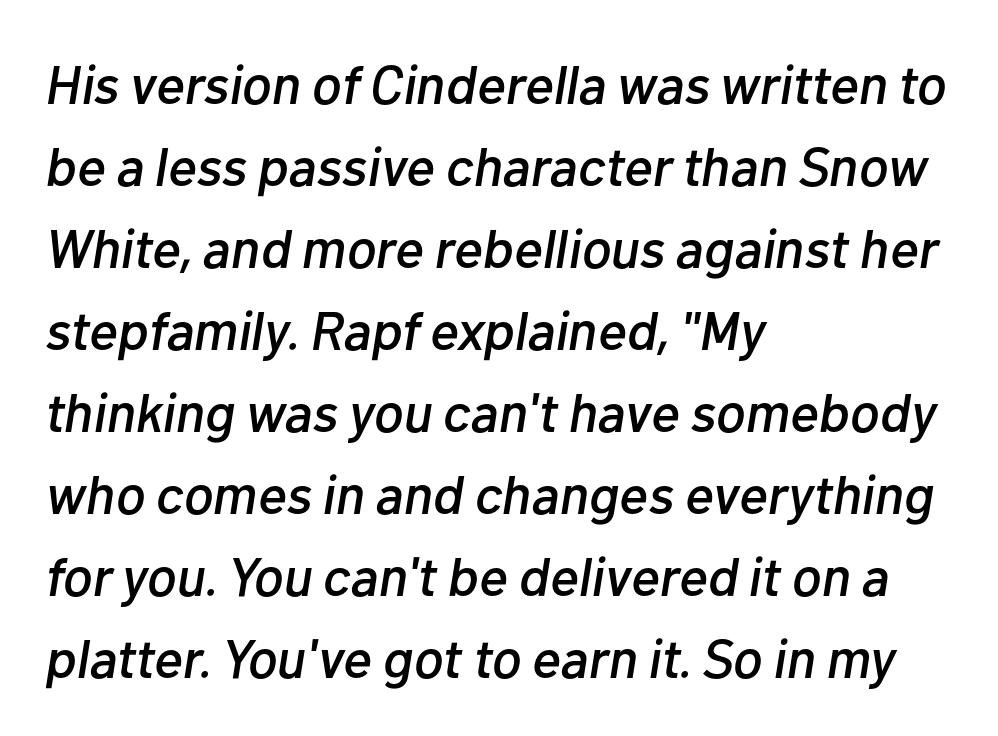
Reading down the column, the eye jumps a familiar distance to each next line. Notice how the passage keeps a crisp vertical edge on the left only. You could not count columns in this text — the font is proportionally spaced. The passage shown has conventional tracking throughout. Slant detected: the letters are inclined. Anything drawn beneath the words? Only blank space.
